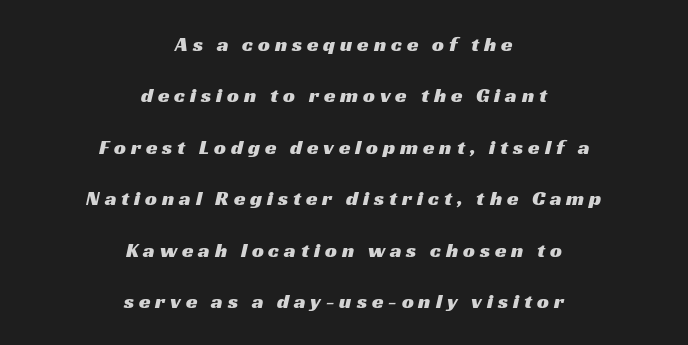
The image shows 21 px text type; set centered, loose line spacing (2.45x), unusually wide letter spacing (+0.23 em), not underlined.
